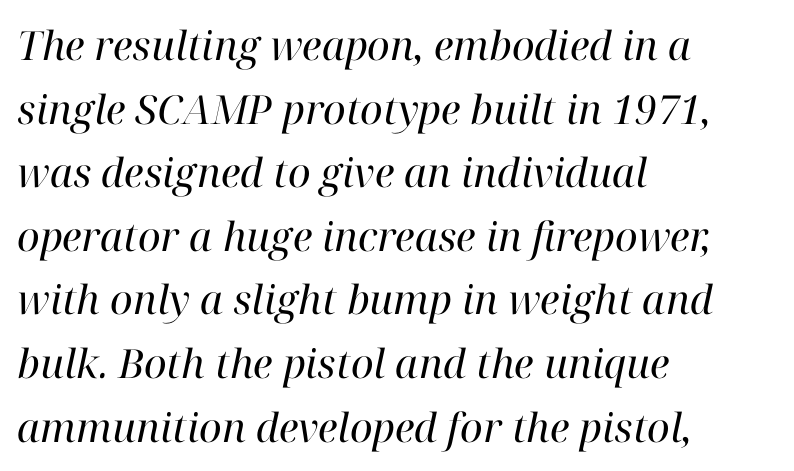
Default kerning and tracking; the words read as compact shapes. Compared with a centered layout, this one pins lines to the left instead. In terms of leading, this rendering sits right in the middle. Is the type heavy? It reads as light-to-regular instead. An italicized treatment has been applied to the whole sample.
